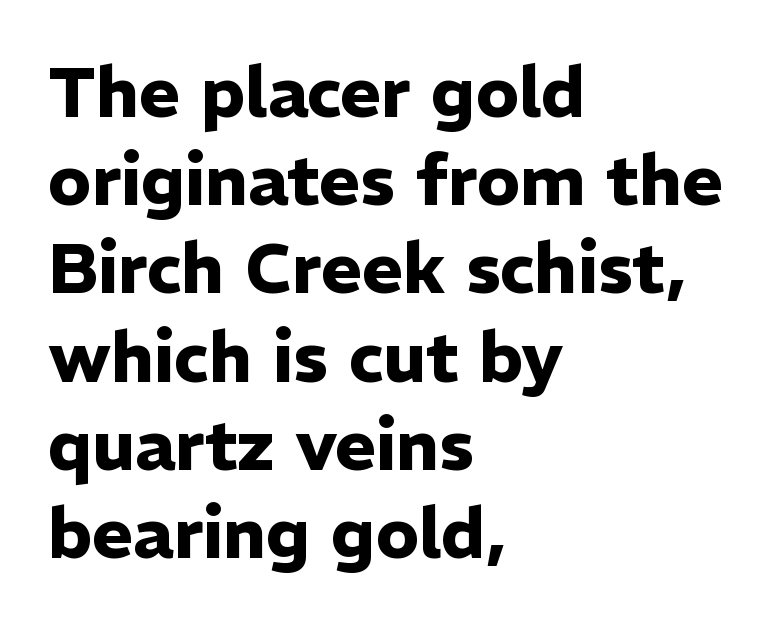
Q: Is the text bold? A: Yes.
Q: Is the text italic (slanted)? A: No, it is upright.
Q: Is the typeface a serif or a sans-serif typeface? A: Sans-serif.
Q: Is the text underlined? A: No.
Q: How is the paragraph aligned? A: Left-aligned.
Q: Is the spacing between letters normal or unusually wide? A: Normal.
Q: Is the spacing between lines tight, normal or loose? A: Normal.
Q: Width (condensed, normal, or wide)? A: Normal.
Q: Stroke contrast? A: Low.
Q: x-height? A: Medium.
Q: Monospaced? A: No.
